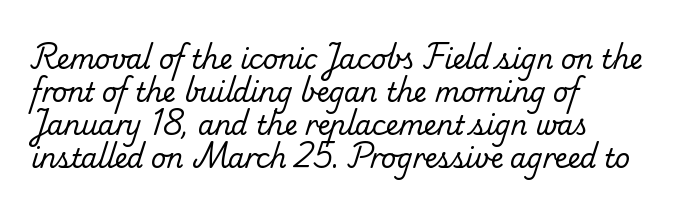
The image shows 26 px text type; set left-aligned, normal line spacing (1.27x), normal letter spacing, not underlined.
